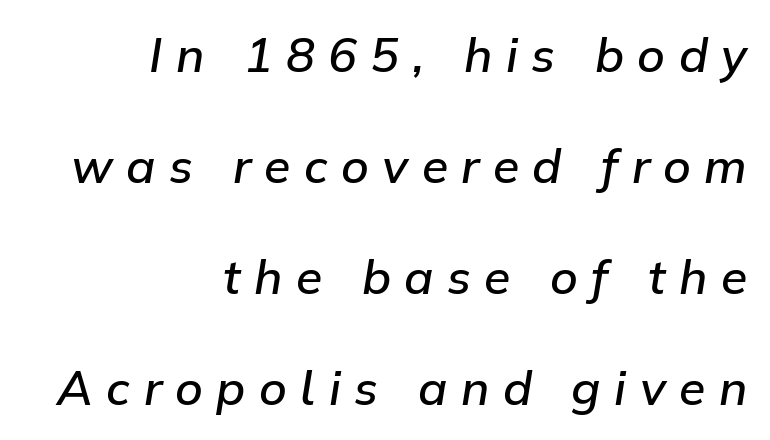
Each glyph is drawn with semibold strokes, heavier than normal yet not fully bold. The letters advance in unequal steps, a hallmark of proportional type. The glyphs look as if they've been sheared to an angle. If you drew a ruler down the right edge, every line would touch it.
